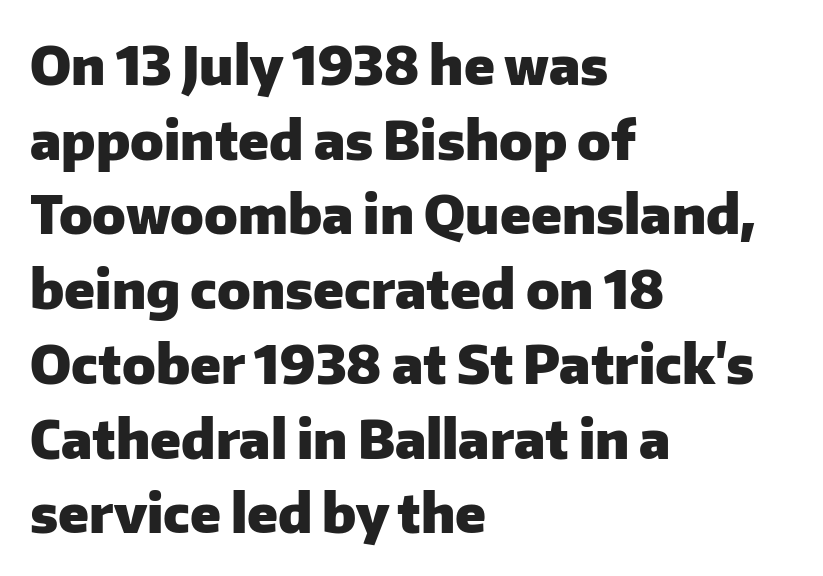
{"serif": "no", "italic": "no", "bold": "yes", "weight": "heavy", "width": "normal", "stroke_contrast": "low", "x_height": "medium", "monospaced": "no", "underline": "no", "align": "left", "line_spacing": "normal", "line_spacing_ratio": 1.41, "letter_spacing": "normal", "letter_spacing_em": 0.0, "glyph_px": 53}
